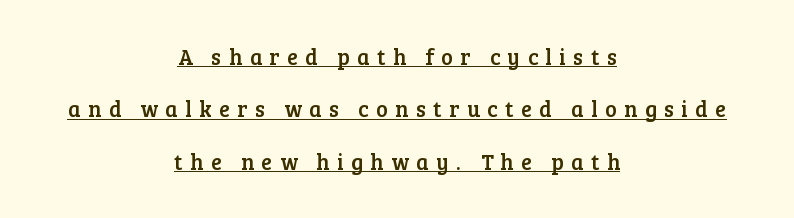
The image shows 22 px text type, upright; set centered, loose line spacing (2.38x), unusually wide letter spacing (+0.34 em), underlined.
